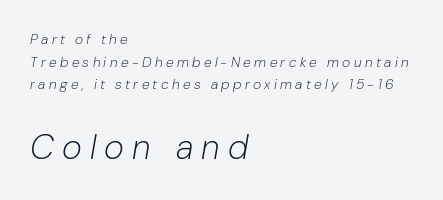
{"italic": "yes", "lean": "right", "slant_degrees": 10, "bold": "no", "weight": "light", "width": "normal", "stroke_contrast": "low", "x_height": "medium", "monospaced": "no", "underline": "no", "align": "left", "line_spacing": "normal", "line_spacing_ratio": 1.61, "letter_spacing": "wide", "letter_spacing_em": 0.24, "larger_block": "second", "size_ratio": 2.43, "glyph_px": 34}
